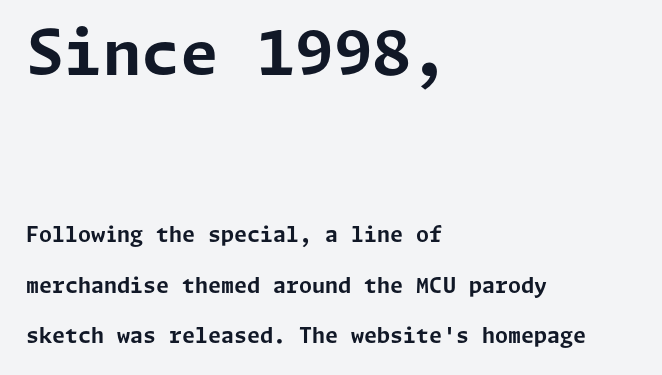
{"serif": "no", "italic": "no", "bold": "yes", "weight": "bold", "width": "normal", "stroke_contrast": "low", "x_height": "medium", "underline": "no", "align": "left", "line_spacing": "loose", "line_spacing_ratio": 2.41, "letter_spacing": "normal", "letter_spacing_em": 0.0, "larger_block": "first", "size_ratio": 2.95, "glyph_px": 62}
